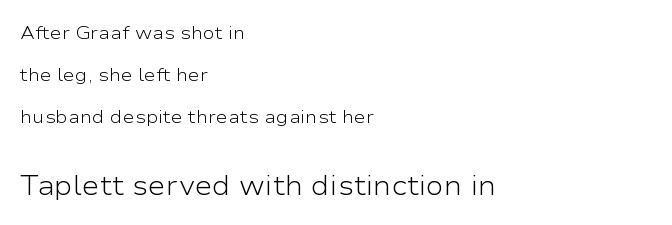
Q: Is the text bold? A: No.
Q: Is the text italic (slanted)? A: No, it is upright.
Q: Is the text underlined? A: No.
Q: How is the paragraph aligned? A: Left-aligned.
Q: Is the spacing between letters normal or unusually wide? A: Normal.
Q: Is the spacing between lines tight, normal or loose? A: Loose.
Q: Which block of text is set in a larger size, the first (top) or the second (bottom)? A: The second (bottom) one.
